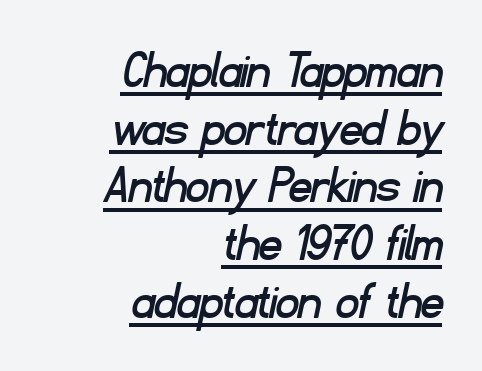
{"serif": "no", "width": "normal", "stroke_contrast": "low", "x_height": "small", "monospaced": "no", "underline": "yes", "align": "right", "line_spacing": "tight", "line_spacing_ratio": 1.05, "letter_spacing": "normal", "letter_spacing_em": 0.0, "glyph_px": 55}
